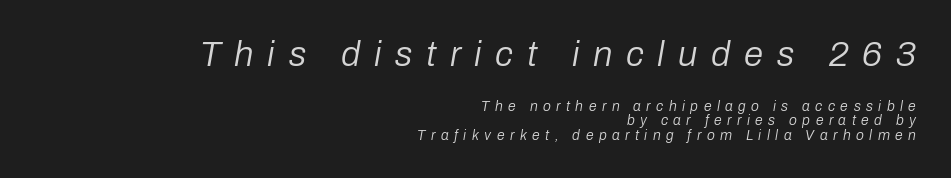
{"italic": "yes", "lean": "right", "slant_degrees": 10, "bold": "no", "weight": "regular", "width": "normal", "stroke_contrast": "low", "x_height": "medium", "monospaced": "no", "underline": "no", "align": "right", "line_spacing": "tight", "line_spacing_ratio": 1.01, "letter_spacing": "wide", "letter_spacing_em": 0.39, "larger_block": "first", "size_ratio": 2.5, "glyph_px": 35}
